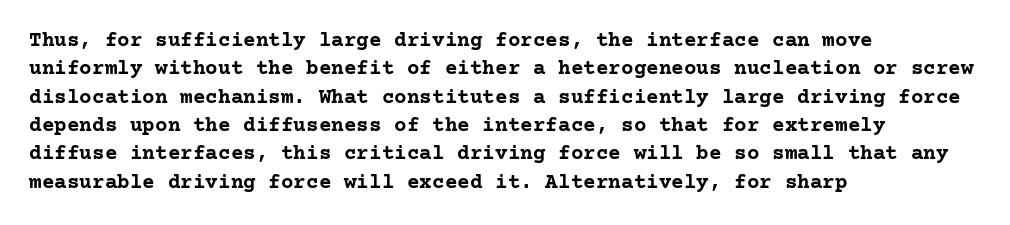
The lines in this sample share a left origin and differ only in where they stop. The block of text has a typical density, with ordinary space between rows. Posture: upright roman. The characters look thick and weighty, a clear bold. Letters rest on an invisible, unmarked baseline. There is no visible air inserted between adjacent glyphs.
